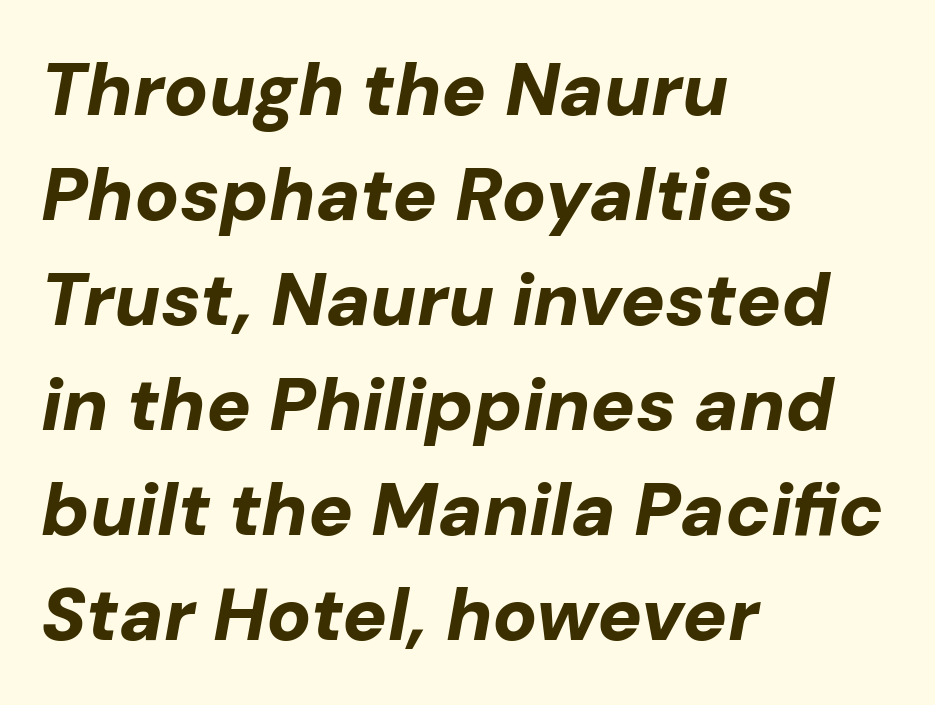
Q: Is the text bold? A: Yes.
Q: Is the text italic (slanted)? A: Yes, it leans right by about 10 degrees.
Q: Is the text underlined? A: No.
Q: How is the paragraph aligned? A: Left-aligned.
Q: Is the spacing between letters normal or unusually wide? A: Normal.
Q: Is the spacing between lines tight, normal or loose? A: Normal.
Q: Width (condensed, normal, or wide)? A: Normal.
Q: Stroke contrast? A: Low.
Q: x-height? A: Medium.
Q: Monospaced? A: No.
